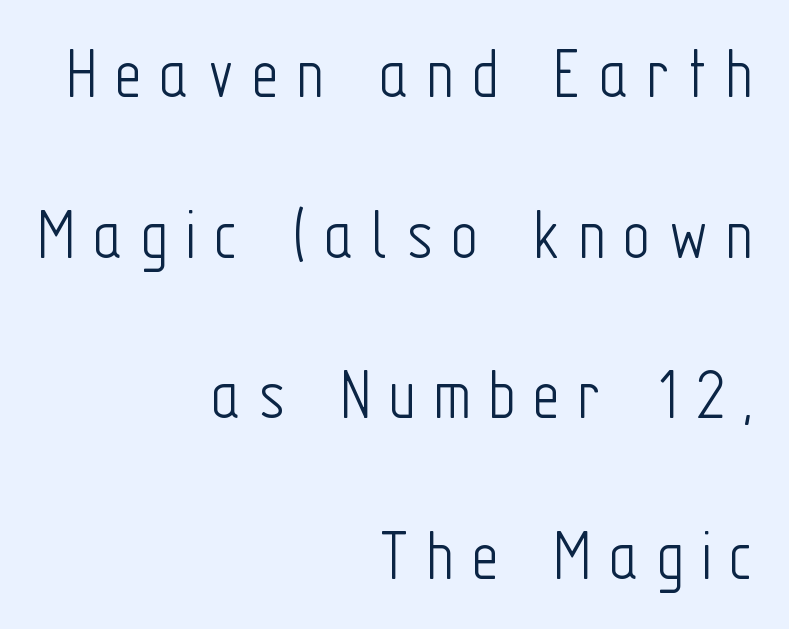
Note: no serifs on the glyphs. A typesetter would call this leading open, well beyond the default. Short and long lines alike share a common ending point at right. You could not count columns in this text — the font is proportionally spaced. This is roman type, the default non-slanted kind.
